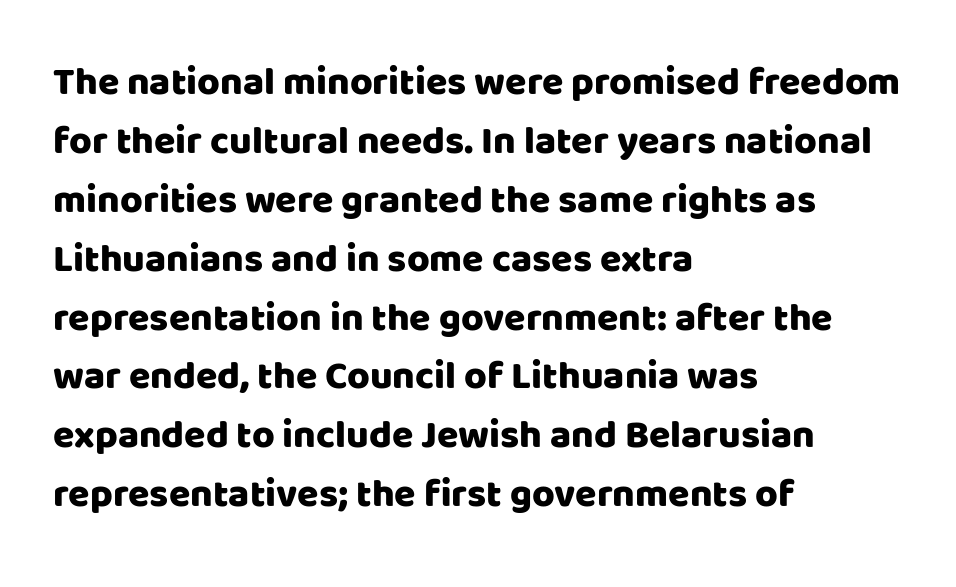
Q: Is the text italic (slanted)? A: No, it is upright.
Q: Is the typeface a serif or a sans-serif typeface? A: Sans-serif.
Q: Is the text underlined? A: No.
Q: How is the paragraph aligned? A: Left-aligned.
Q: Is the spacing between letters normal or unusually wide? A: Normal.
Q: Is the spacing between lines tight, normal or loose? A: Normal.
Q: Width (condensed, normal, or wide)? A: Normal.
Q: Stroke contrast? A: Low.
Q: x-height? A: Large.
Q: Monospaced? A: No.
